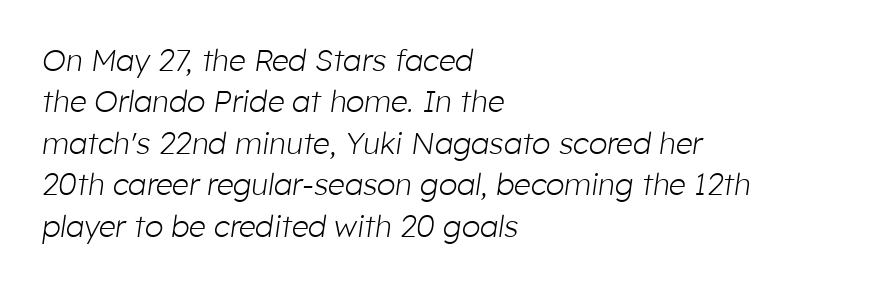
The image shows 30 px light type, italic (leaning right); set left-aligned, normal line spacing (1.38x), normal letter spacing, not underlined; low stroke contrast and a medium x-height.
